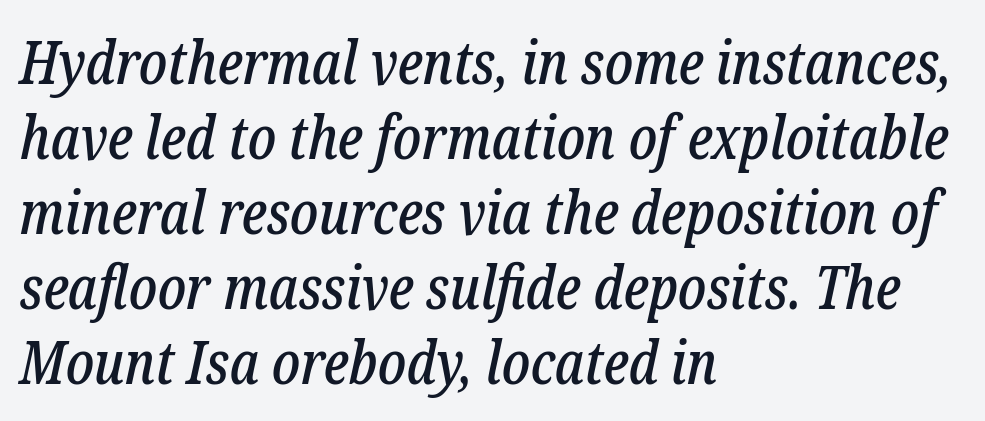
The image shows 60 px condensed serif type, italic (leaning right); set left-aligned, normal line spacing (1.25x), normal letter spacing, not underlined; low stroke contrast and a medium x-height.
